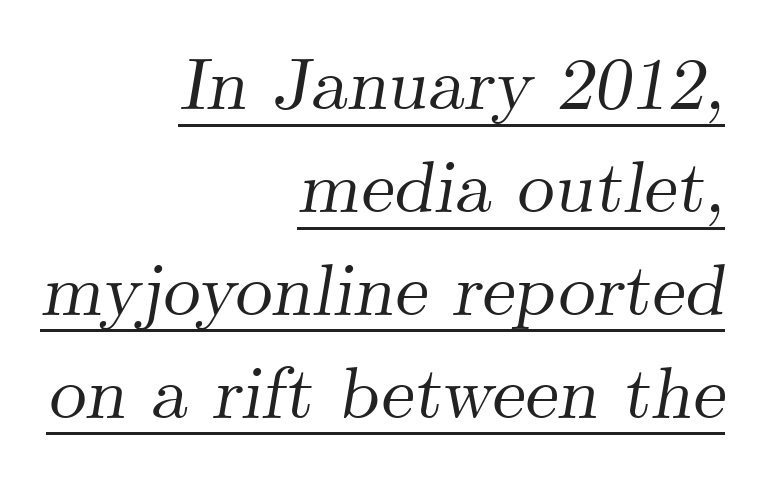
{"serif": "yes", "italic": "yes", "lean": "right", "slant_degrees": 9, "width": "normal", "stroke_contrast": "medium", "x_height": "small", "monospaced": "no", "underline": "yes", "align": "right", "line_spacing": "normal", "line_spacing_ratio": 1.39, "letter_spacing": "normal", "letter_spacing_em": 0.0, "glyph_px": 74}
